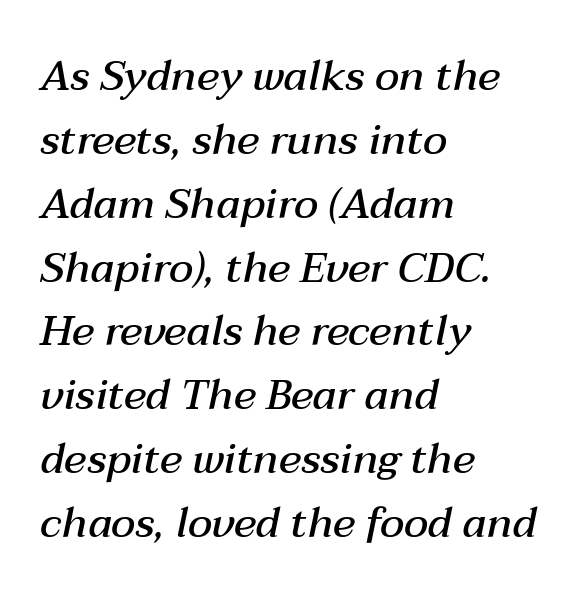
The specimen reads as italic at a glance. Does the copy run flush right? No — it runs flush left. Each glyph is drawn with semibold strokes, heavier than normal yet not fully bold. Think of a printed novel: that variable character pitch is what you see here.
